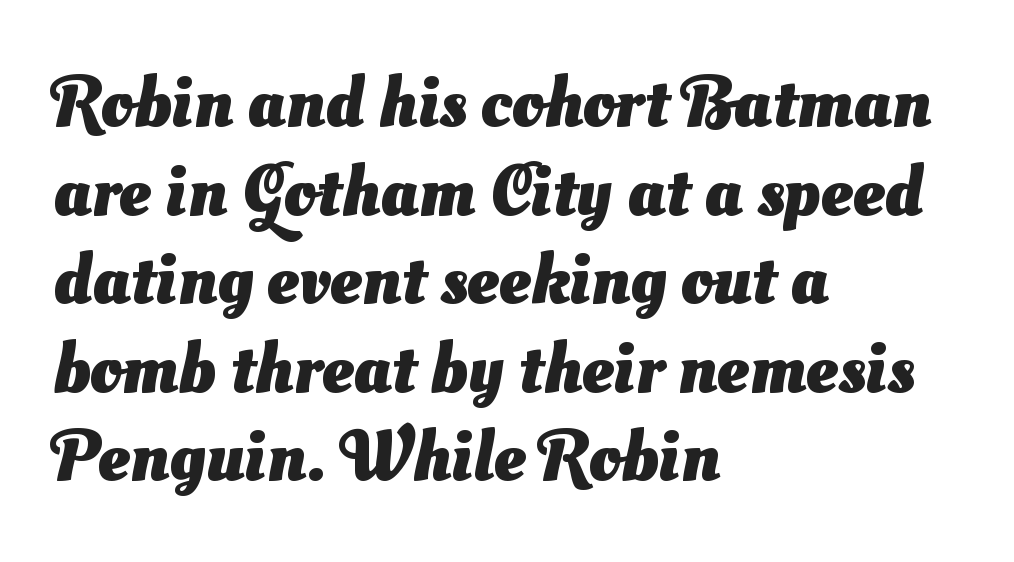
The image shows 72 px heavy sans-serif type; set left-aligned, line spacing 1.23x, normal letter spacing, not underlined; medium stroke contrast and a small x-height.
